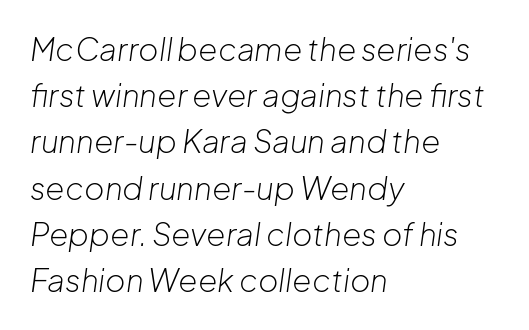
Q: Is the text bold? A: No.
Q: Is the text italic (slanted)? A: Yes, it leans right by about 8 degrees.
Q: Is the text underlined? A: No.
Q: How is the paragraph aligned? A: Left-aligned.
Q: Is the spacing between letters normal or unusually wide? A: Normal.
Q: Is the spacing between lines tight, normal or loose? A: Normal.
Q: Width (condensed, normal, or wide)? A: Normal.
Q: Stroke contrast? A: Low.
Q: x-height? A: Medium.
Q: Monospaced? A: No.
